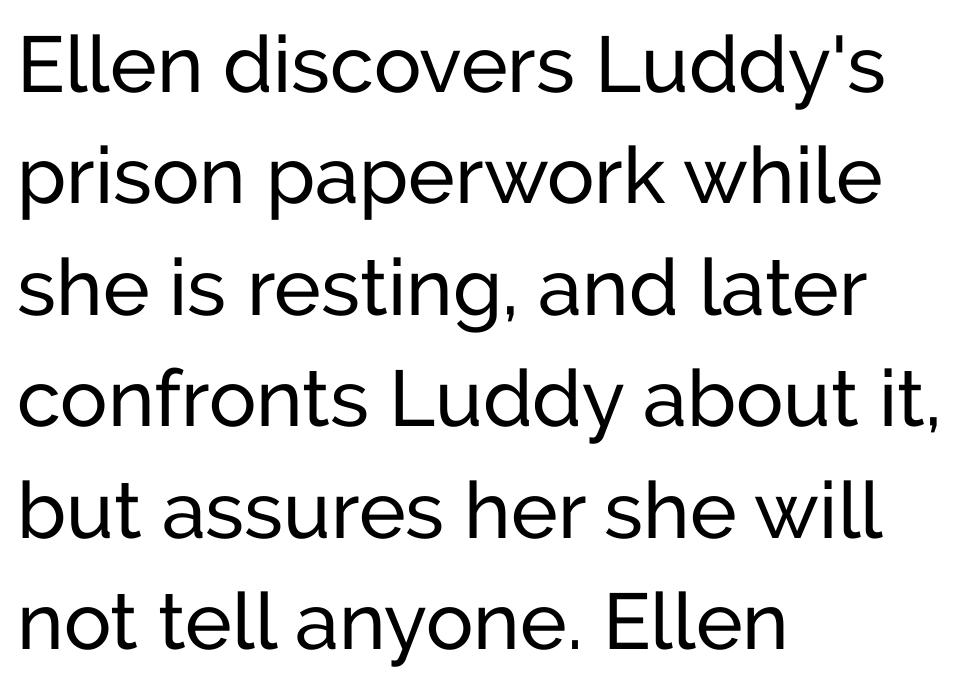
The image shows 79 px sans-serif type, upright; set left-aligned, normal line spacing (1.41x), normal letter spacing, not underlined; low stroke contrast and a medium x-height.
